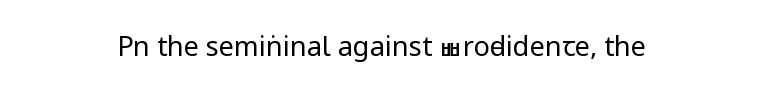
{"italic": "no", "bold": "no", "underline": "no", "letter_spacing": "normal", "letter_spacing_em": 0.0, "glyph_px": 27}
